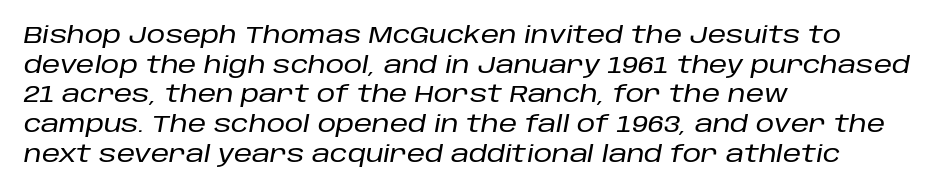
The image shows 23 px text type, italic (leaning right); set left-aligned, normal line spacing (1.29x), normal letter spacing, not underlined.
